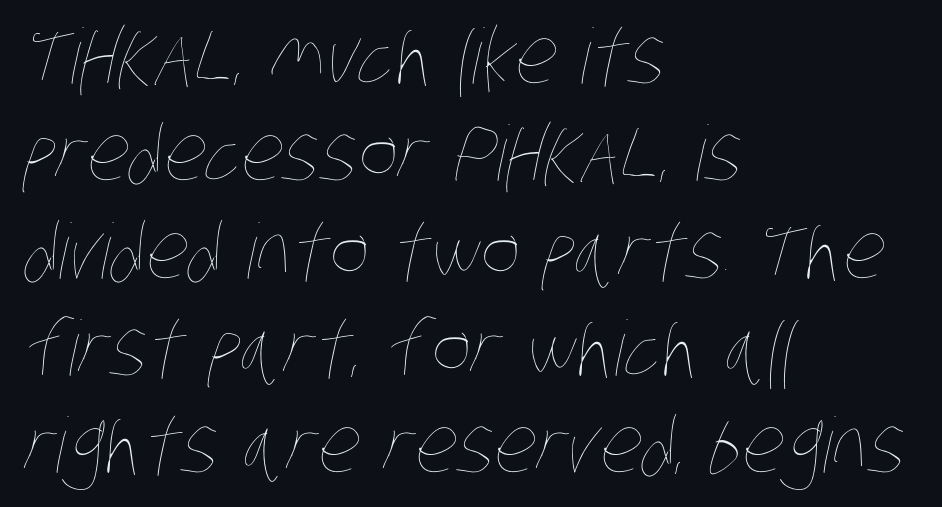
{"bold": "no", "weight": "thin", "width": "condensed", "stroke_contrast": "low", "x_height": "large", "monospaced": "no", "underline": "no", "align": "left", "line_spacing": "normal", "line_spacing_ratio": 1.28, "letter_spacing": "normal", "letter_spacing_em": 0.0, "glyph_px": 76}
